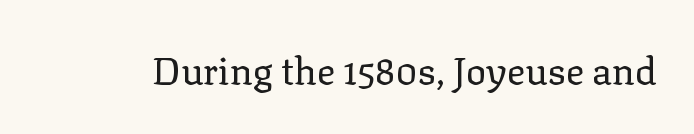
Q: Is the text bold? A: No.
Q: Is the text italic (slanted)? A: No, it is upright.
Q: Is the typeface a serif or a sans-serif typeface? A: Serif.
Q: Is the text underlined? A: No.
Q: Is the spacing between letters normal or unusually wide? A: Normal.
Q: Width (condensed, normal, or wide)? A: Normal.
Q: Stroke contrast? A: Low.
Q: x-height? A: Medium.
Q: Monospaced? A: No.
